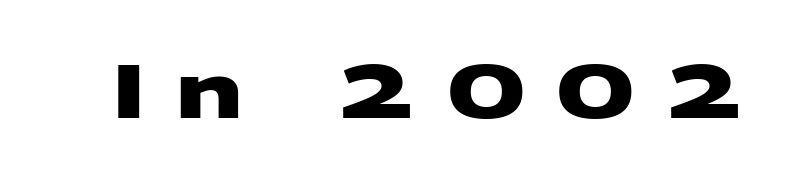
Q: Is the text bold? A: Yes.
Q: Is the typeface a serif or a sans-serif typeface? A: Sans-serif.
Q: Is the text underlined? A: No.
Q: Is the spacing between letters normal or unusually wide? A: Unusually wide.
Q: Width (condensed, normal, or wide)? A: Wide.
Q: Stroke contrast? A: Medium.
Q: x-height? A: Large.
Q: Monospaced? A: No.
